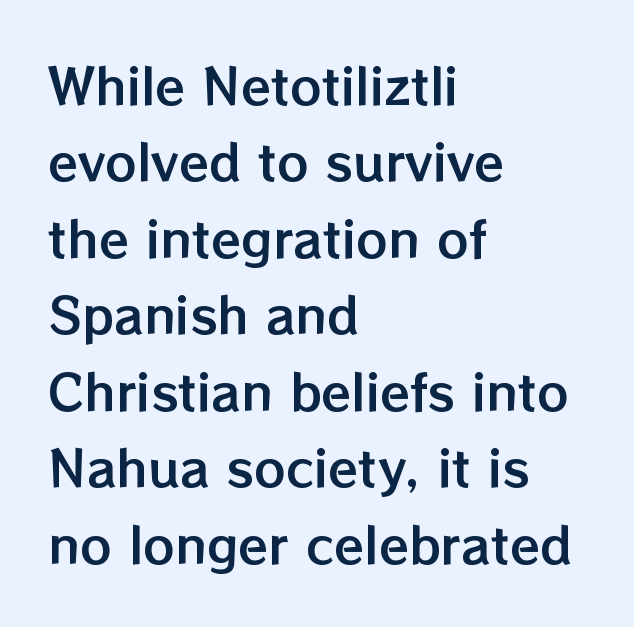
The image shows 49 px text type, upright; set left-aligned, normal line spacing (1.56x), normal letter spacing, not underlined; low stroke contrast and a medium x-height.
